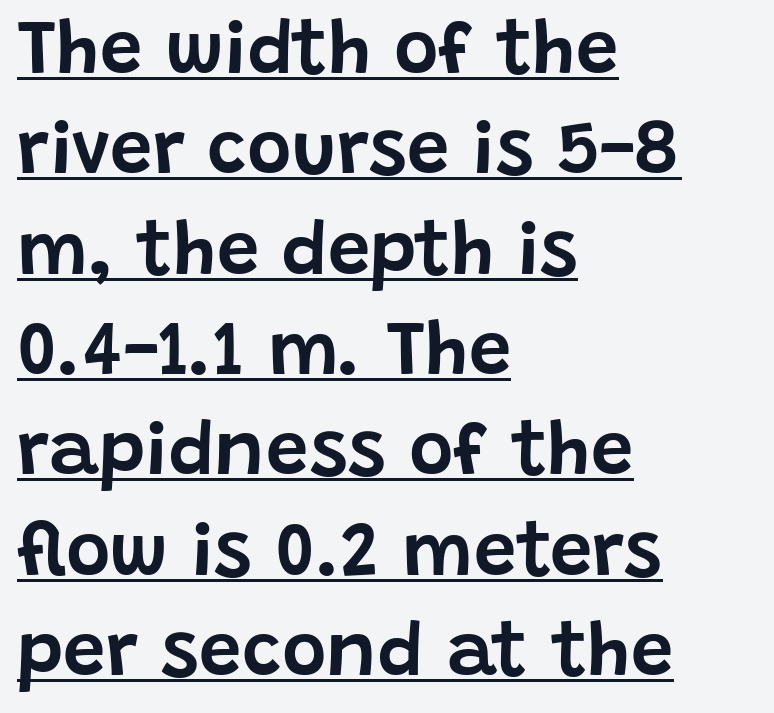
Observe the ordinary spacing: letters are neighbours, not strangers. Notice how the stems are strictly vertical — no italics here. No feet cap the strokes, marking this as sans-serif type. Quick note: underline on. The passage shown stacks its lines at a standard gap.
